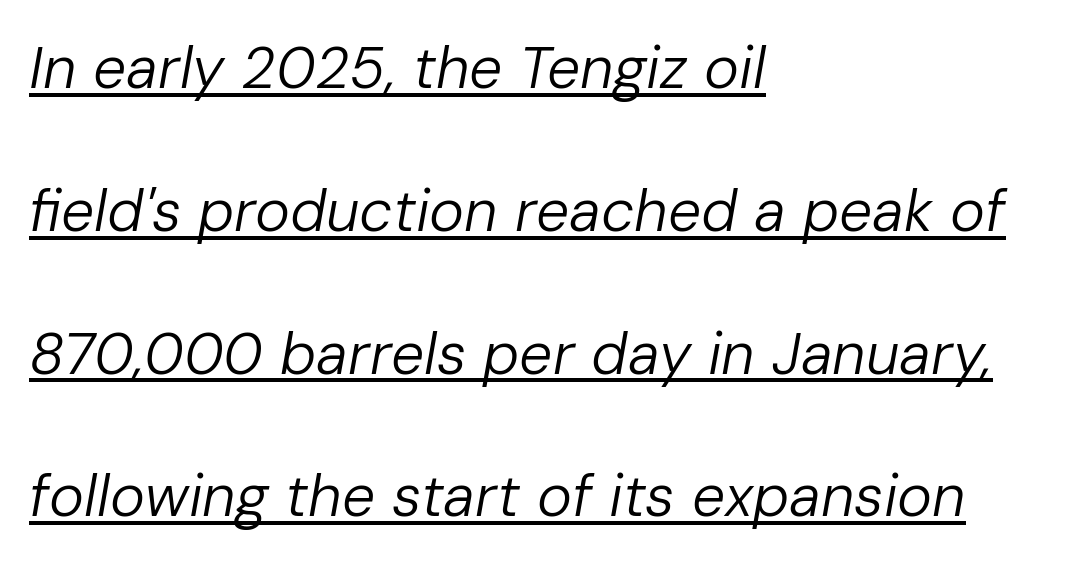
{"italic": "yes", "lean": "right", "slant_degrees": 10, "bold": "no", "weight": "regular", "width": "normal", "stroke_contrast": "low", "x_height": "medium", "monospaced": "no", "underline": "yes", "align": "left", "line_spacing": "loose", "line_spacing_ratio": 2.42, "letter_spacing": "normal", "letter_spacing_em": 0.0, "glyph_px": 59}
